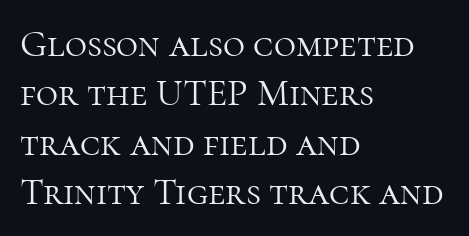
The image shows 38 px light serif type, upright; set left-aligned, normal line spacing (1.3x), normal letter spacing, not underlined; high stroke contrast and a medium x-height.
